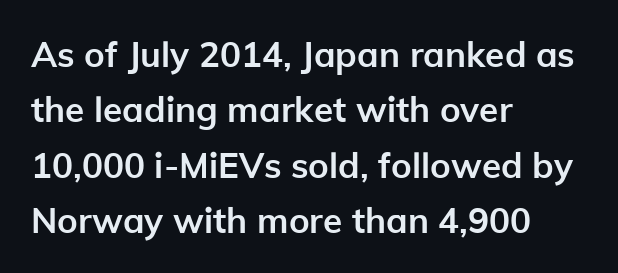
The image shows 35 px semibold sans-serif type, upright; set left-aligned, normal line spacing (1.58x), normal letter spacing, not underlined; low stroke contrast and a medium x-height.
